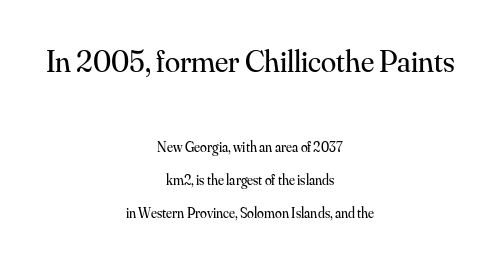
These lines were composed using upright roman letters. Large over small — that's the arrangement of the two blocks here. Old-style or modern, the face here clearly has serifs. Unbolded letterforms with no extra heft.
